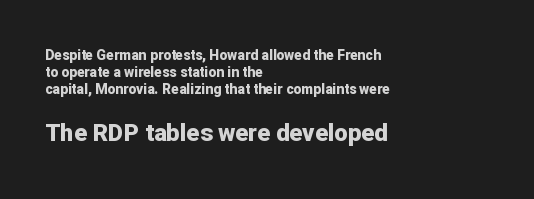
Q: Is the text bold? A: Yes.
Q: Is the text italic (slanted)? A: No, it is upright.
Q: Is the text underlined? A: No.
Q: How is the paragraph aligned? A: Left-aligned.
Q: Is the spacing between letters normal or unusually wide? A: Normal.
Q: Which block of text is set in a larger size, the first (top) or the second (bottom)? A: The second (bottom) one.
